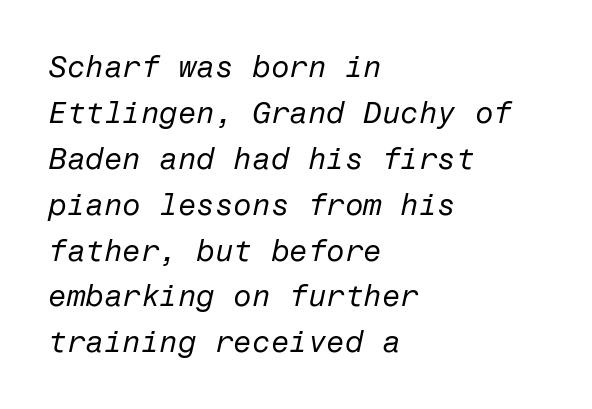
{"italic": "yes", "lean": "right", "slant_degrees": 12, "bold": "no", "weight": "regular", "width": "normal", "stroke_contrast": "low", "x_height": "medium", "underline": "no", "align": "left", "line_spacing": "normal", "line_spacing_ratio": 1.53, "letter_spacing": "normal", "letter_spacing_em": 0.0, "glyph_px": 30}
